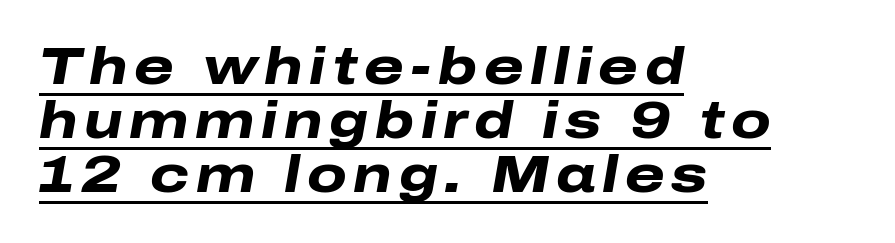
The image shows 51 px heavy, wide type, italic (leaning right); set left-aligned, tight line spacing (1.06x), underlined; low stroke contrast and a medium x-height.
